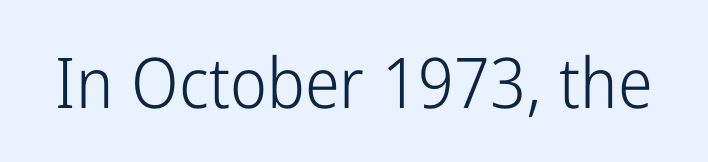
{"serif": "no", "italic": "no", "bold": "no", "weight": "light", "width": "condensed", "stroke_contrast": "low", "x_height": "medium", "monospaced": "no", "underline": "no", "letter_spacing": "normal", "letter_spacing_em": 0.0, "glyph_px": 70}
